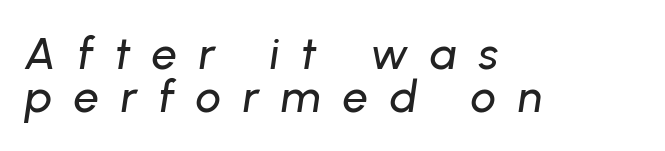
Each row of text sits above clean, open space. Is this a fixed-width face? No — the glyphs have proportional, varying widths. The letters are spread apart with noticeably loose tracking. Typeset ragged right — the left edge is the straight one. Posture: slanted. One glance says dense: line gaps are narrower than usual.
